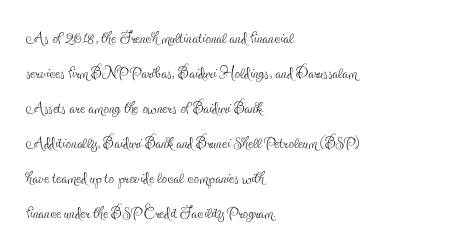
{"bold": "no", "underline": "no", "align": "left", "line_spacing": "normal", "line_spacing_ratio": 1.59, "letter_spacing": "normal", "letter_spacing_em": 0.0, "glyph_px": 22}
